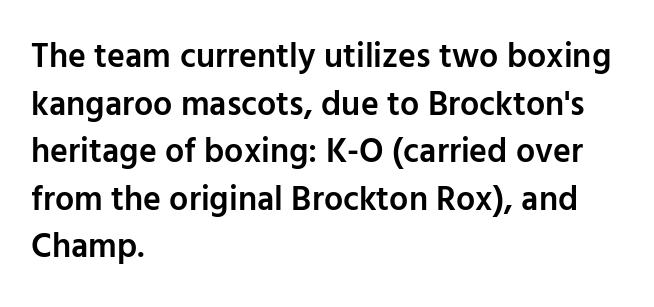
{"serif": "no", "italic": "no", "bold": "semi", "weight": "semibold", "width": "normal", "stroke_contrast": "low", "x_height": "medium", "monospaced": "no", "underline": "no", "align": "left", "line_spacing": "normal", "line_spacing_ratio": 1.4, "letter_spacing": "normal", "letter_spacing_em": 0.0, "glyph_px": 34}
